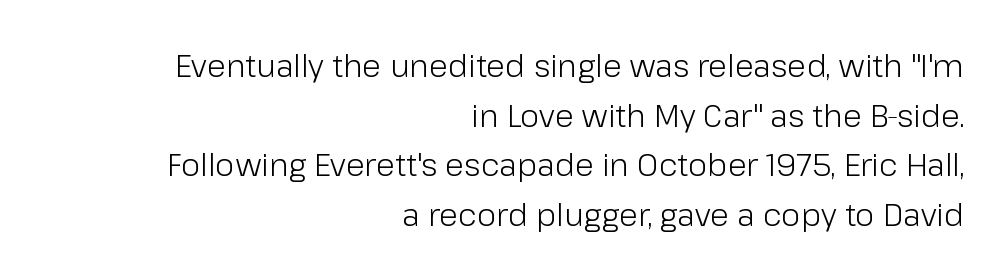
The image shows 31 px light sans-serif type, upright; set right-aligned, normal line spacing (1.6x), normal letter spacing, not underlined; low stroke contrast and a medium x-height.
